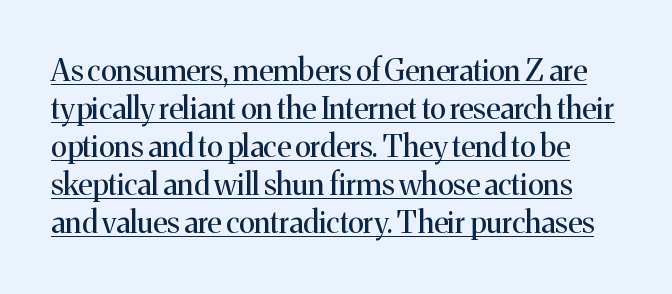
Q: Is the text bold? A: No.
Q: Is the text italic (slanted)? A: No, it is upright.
Q: Is the typeface a serif or a sans-serif typeface? A: Serif.
Q: Is the text underlined? A: Yes.
Q: Is the spacing between letters normal or unusually wide? A: Normal.
Q: Is the spacing between lines tight, normal or loose? A: Normal.
Q: Width (condensed, normal, or wide)? A: Normal.
Q: Stroke contrast? A: Medium.
Q: x-height? A: Medium.
Q: Monospaced? A: No.
